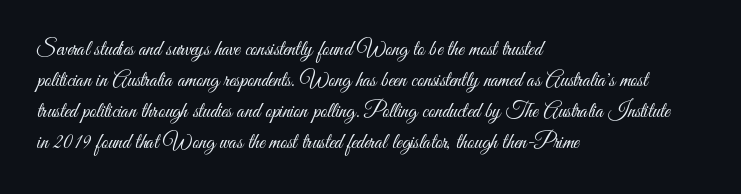
Leftover space on each line is placed entirely after the last word. The vertical gap from one line to the next is medium. The specimen omits any rule beneath the text block's lines.
